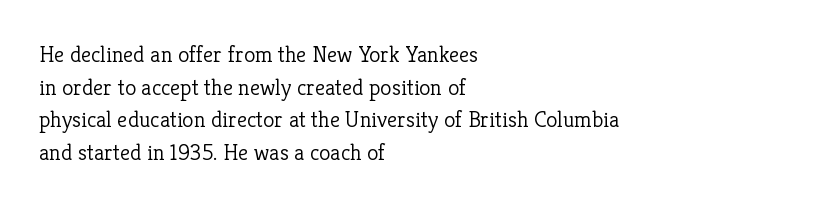
Characters follow at the spacing the type designer built in. The letterforms sit at book weight or below. Rendered with straight, roman letterforms. The rows are spaced the way most documents space them. The strip under each line holds only bare page.
